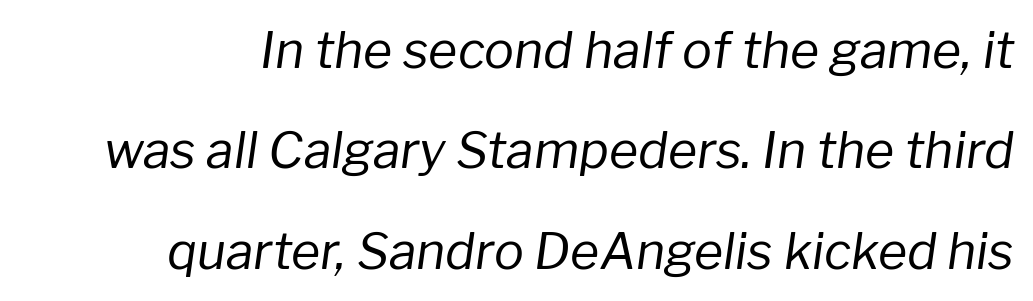
{"italic": "yes", "lean": "right", "slant_degrees": 8, "bold": "no", "weight": "regular", "width": "normal", "stroke_contrast": "low", "x_height": "medium", "monospaced": "no", "underline": "no", "line_spacing": "loose", "line_spacing_ratio": 2.01, "letter_spacing": "normal", "letter_spacing_em": 0.0, "glyph_px": 50}
